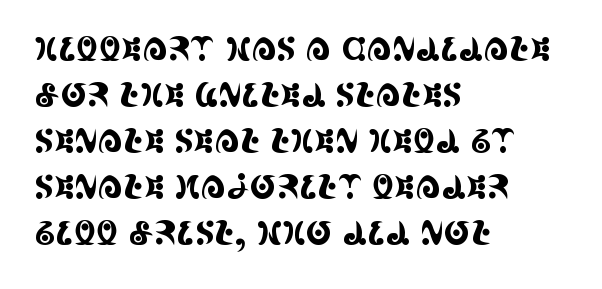
Q: Is the text italic (slanted)? A: No, it is upright.
Q: Is the typeface a serif or a sans-serif typeface? A: Serif.
Q: Is the text underlined? A: No.
Q: How is the paragraph aligned? A: Left-aligned.
Q: Is the spacing between letters normal or unusually wide? A: Normal.
Q: Is the spacing between lines tight, normal or loose? A: Normal.
Q: Width (condensed, normal, or wide)? A: Condensed.
Q: x-height? A: Large.
Q: Monospaced? A: No.
